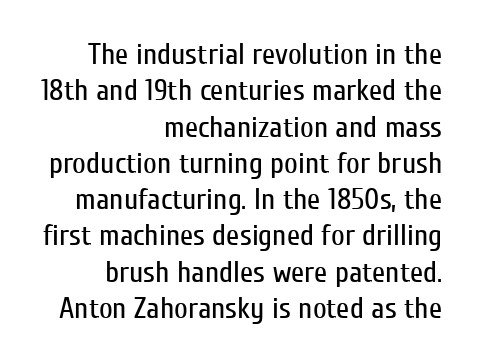
Tracking value appears to be zero — textbook default spacing. The passage shown is typeset with a sans-serif family. Notice how the passage keeps a crisp vertical edge on the right only. Check under the words: just untouched page.
